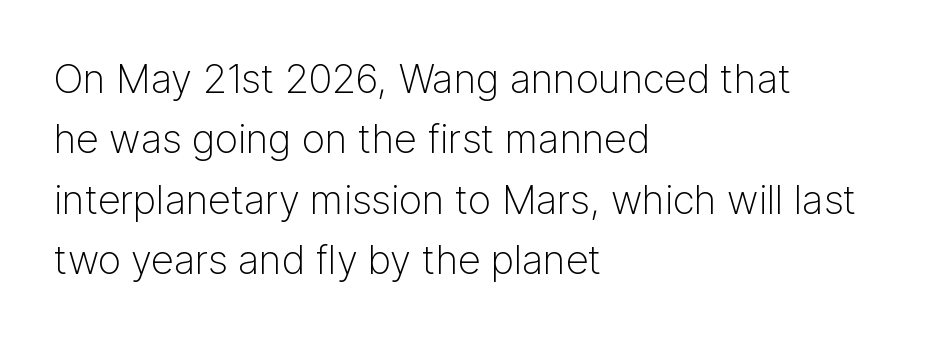
These lines are rendered in a variable-pitch font. A typesetter would label this face a sans. Between one letter and the next there's only the usual sliver of space. No chunkiness to these letters — they're not bold. A normal amount of white space separates one row of letters from the next.
